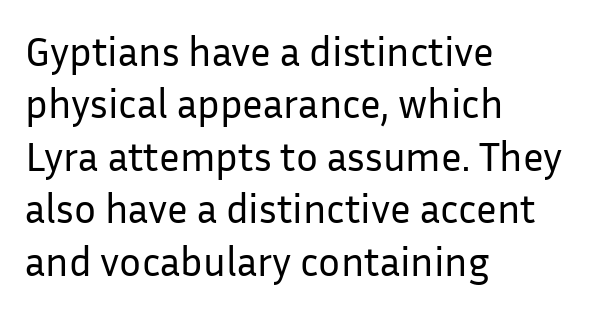
Is the stroke heavy? The answer is a plain regular-or-lighter. Is this a sans? Yes — the strokes have no serifs. Every row of glyphs begins at an identical x-position on the left. Lines of text with bare space underneath. Rendered with straight, roman letterforms. The rendering uses natural spacing where letterforms have individual widths.
